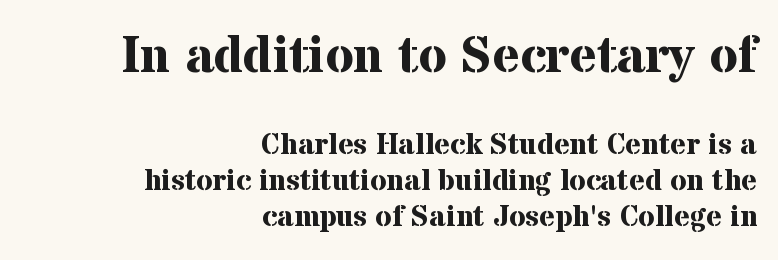
The letters are bold, with thick, heavy strokes. This sample uses plain, unmodified letter spacing. Rendered with straight, roman letterforms. The letters carry serifs — small finishing strokes at the ends of their stems.
